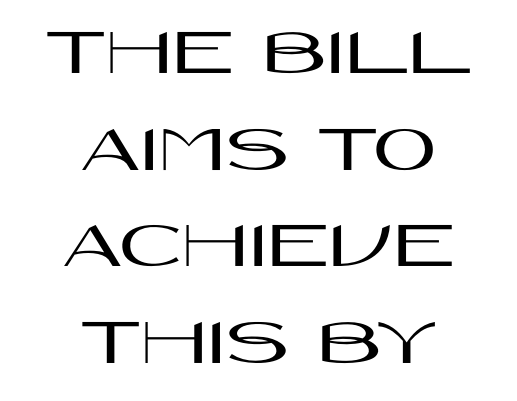
Nothing unusual about the tracking: characters are spaced as the font intends. Underline: absent. Is the block centered? Yes — each line is placed symmetrically about the middle. Is this a sans? Yes — the strokes have no serifs. The typography opts for an upright posture over an oblique one.
